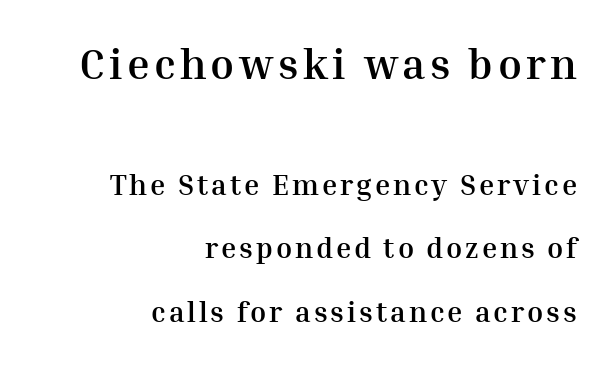
{"serif": "yes", "italic": "no", "bold": "yes", "weight": "semibold", "width": "normal", "stroke_contrast": "medium", "x_height": "medium", "monospaced": "no", "underline": "no", "align": "right", "line_spacing": "loose", "line_spacing_ratio": 2.19, "larger_block": "first", "size_ratio": 1.48, "glyph_px": 43}
